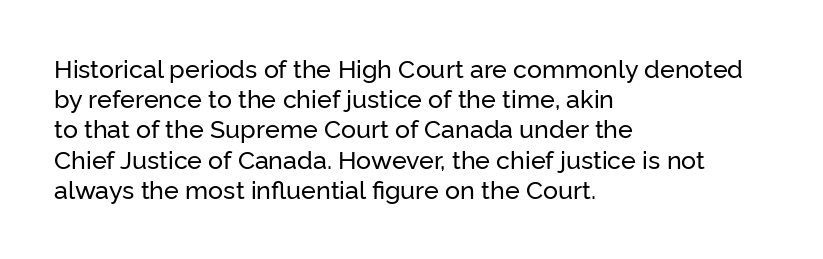
Q: Is the text italic (slanted)? A: No, it is upright.
Q: Is the text underlined? A: No.
Q: How is the paragraph aligned? A: Left-aligned.
Q: Is the spacing between letters normal or unusually wide? A: Normal.
